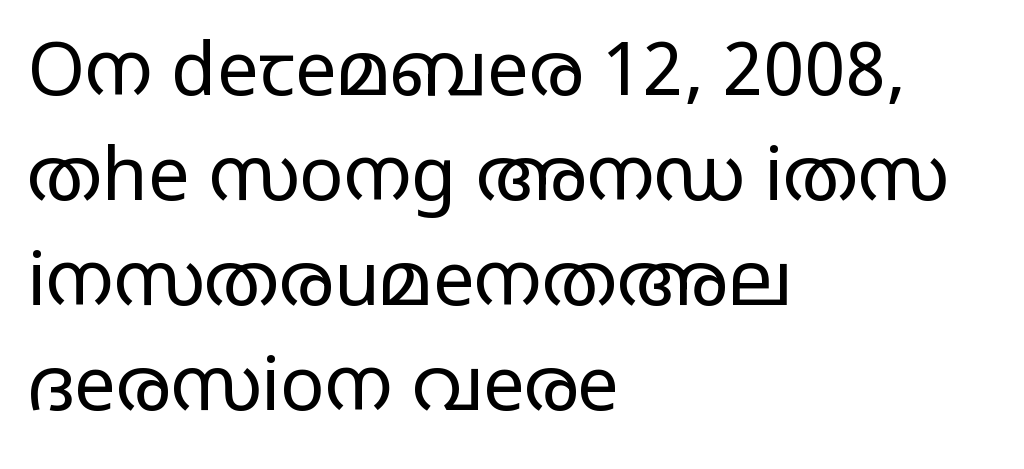
Inter-character spacing is left at the font's built-in metrics. A roman cut, with each character standing at attention. Here the designer chose a conventional face with non-uniform glyph widths. The font family rendered here belongs to the sans-serif group. In CSS terms this would be text-align: left.
